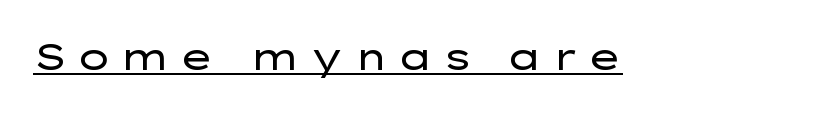
Q: Is the text bold? A: No.
Q: Is the text italic (slanted)? A: No, it is upright.
Q: Is the typeface a serif or a sans-serif typeface? A: Sans-serif.
Q: Is the text underlined? A: Yes.
Q: Is the spacing between letters normal or unusually wide? A: Unusually wide.
Q: Width (condensed, normal, or wide)? A: Wide.
Q: Stroke contrast? A: Low.
Q: x-height? A: Medium.
Q: Monospaced? A: No.
